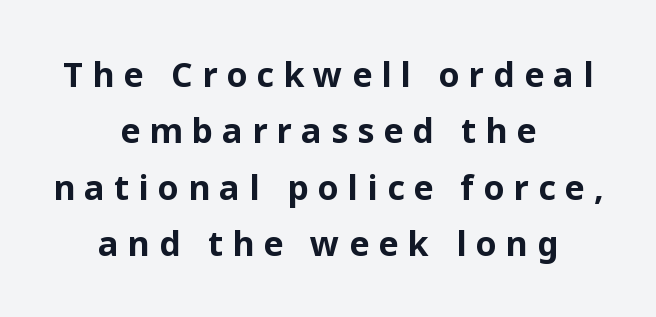
{"serif": "no", "italic": "no", "bold": "yes", "weight": "bold", "width": "normal", "stroke_contrast": "low", "x_height": "medium", "monospaced": "no", "underline": "no", "align": "center", "line_spacing": "normal", "line_spacing_ratio": 1.66, "letter_spacing": "wide", "letter_spacing_em": 0.27, "glyph_px": 34}
